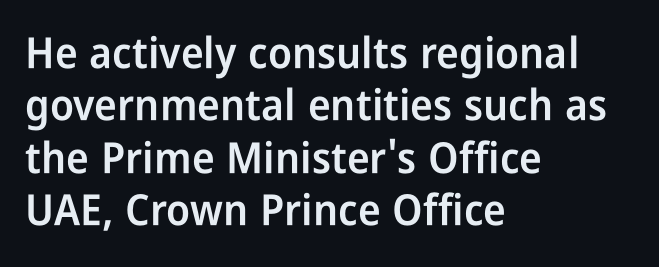
The image shows 43 px semibold, condensed sans-serif type, upright; set left-aligned, line spacing 1.22x, normal letter spacing, not underlined; low stroke contrast and a medium x-height.
